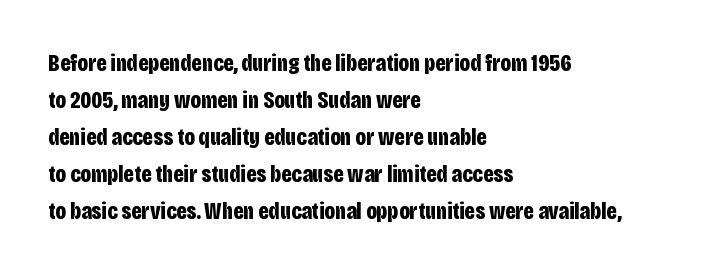
These lines sit exactly where default settings would place them. Descenders are the only things crossing below the line. As a designer I'd log this as weight 700, bold. Where is the straight margin? On the left. The axis of the letterforms is exactly vertical. No extra tracking has been applied to these lines.
